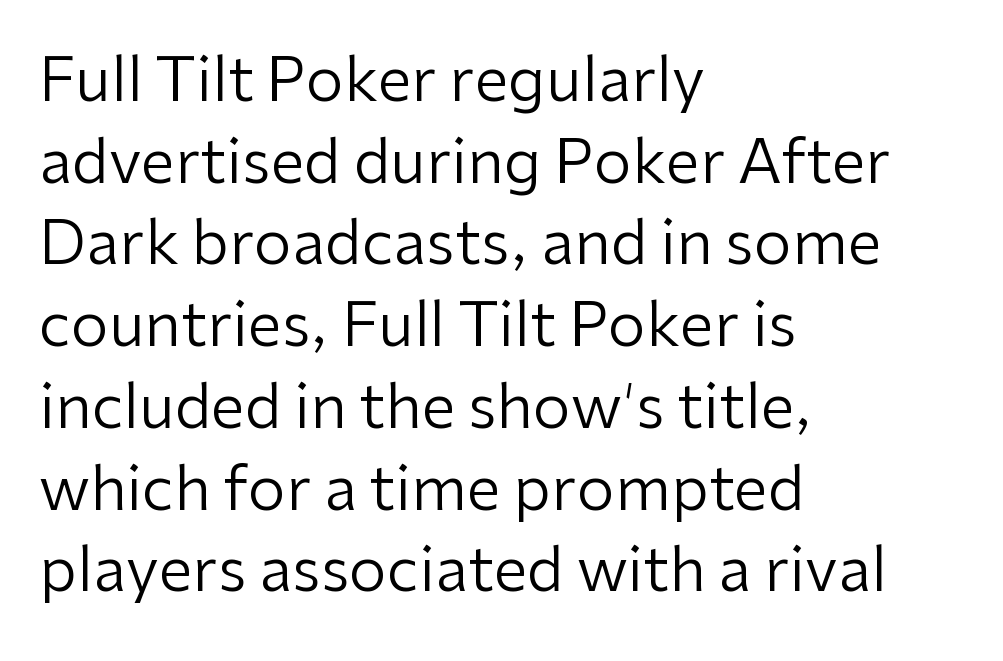
To sum up the face: it is a sans, with no serifs. Letters rest on an invisible, unmarked baseline. Students, observe: this is what conventionally led text looks like. The paragraph shown leans on its left margin. Ink coverage per letter is moderate at most. Inter-character spacing is left at the font's built-in metrics.
